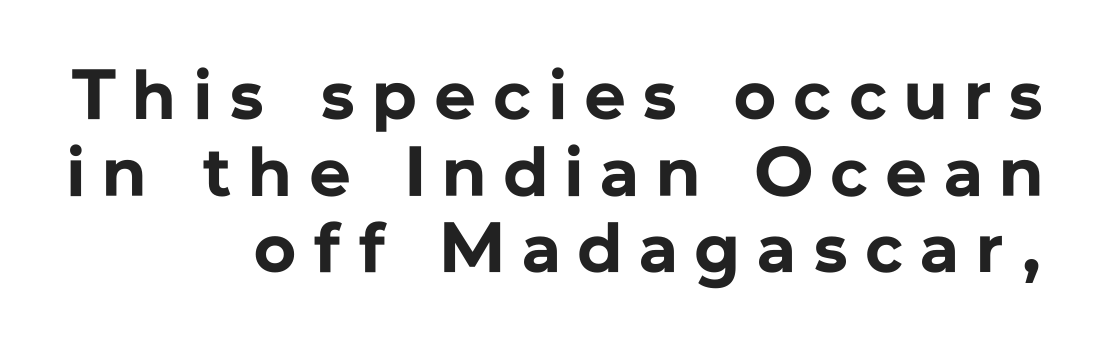
Q: Is the text bold? A: Yes.
Q: Is the text italic (slanted)? A: No, it is upright.
Q: Is the typeface a serif or a sans-serif typeface? A: Sans-serif.
Q: Is the text underlined? A: No.
Q: How is the paragraph aligned? A: Right-aligned.
Q: Is the spacing between letters normal or unusually wide? A: Unusually wide.
Q: Is the spacing between lines tight, normal or loose? A: Tight.
Q: Width (condensed, normal, or wide)? A: Normal.
Q: Stroke contrast? A: Low.
Q: x-height? A: Medium.
Q: Monospaced? A: No.
